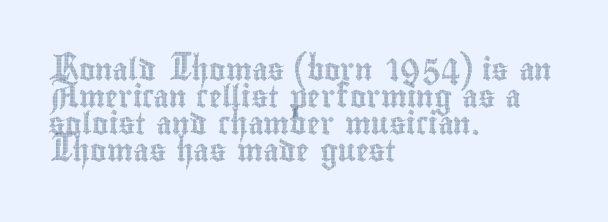
{"italic": "no", "underline": "no", "align": "left", "line_spacing_ratio": 1.22, "letter_spacing": "normal", "letter_spacing_em": 0.0, "glyph_px": 22}
